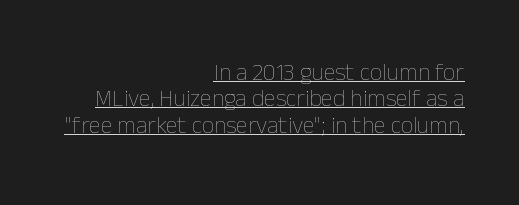
Q: Is the text bold? A: No.
Q: Is the text italic (slanted)? A: No, it is upright.
Q: Is the text underlined? A: Yes.
Q: How is the paragraph aligned? A: Right-aligned.
Q: Is the spacing between letters normal or unusually wide? A: Normal.
Q: Is the spacing between lines tight, normal or loose? A: Tight.
